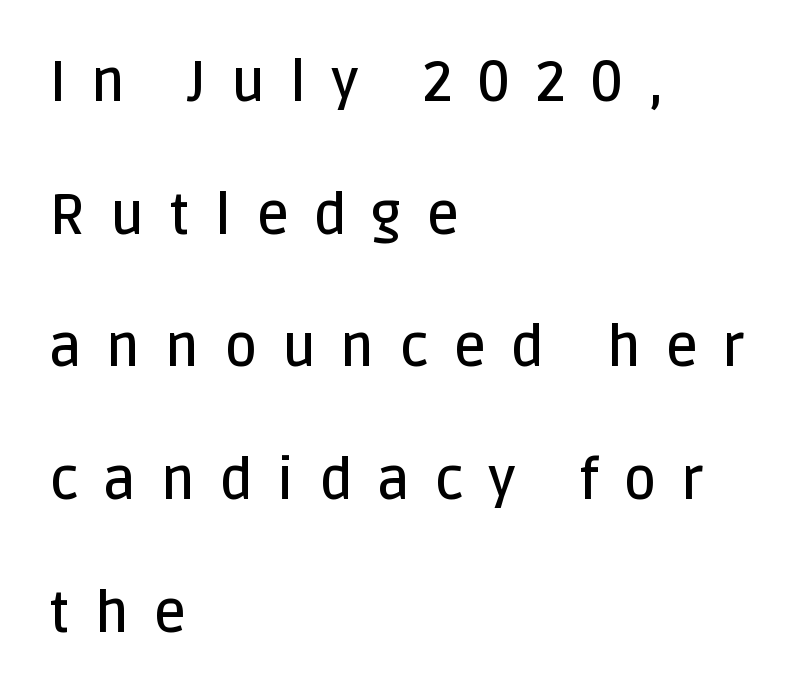
Q: Is the text bold? A: Semi-bold.
Q: Is the text italic (slanted)? A: No, it is upright.
Q: Is the typeface a serif or a sans-serif typeface? A: Sans-serif.
Q: Is the text underlined? A: No.
Q: How is the paragraph aligned? A: Left-aligned.
Q: Is the spacing between letters normal or unusually wide? A: Unusually wide.
Q: Is the spacing between lines tight, normal or loose? A: Loose.
Q: Width (condensed, normal, or wide)? A: Normal.
Q: Stroke contrast? A: Low.
Q: x-height? A: Large.
Q: Monospaced? A: No.
